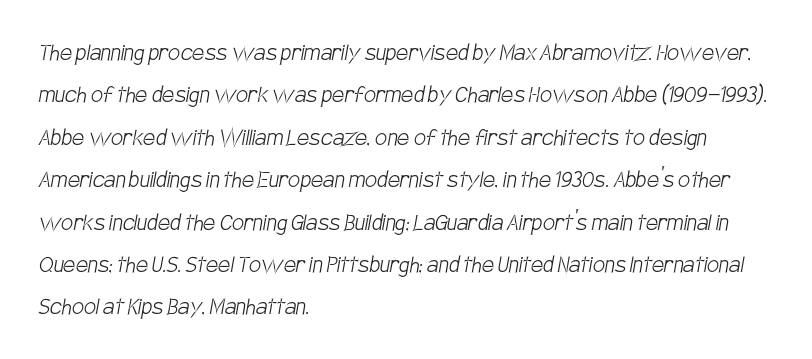
{"bold": "no", "underline": "no", "align": "left", "line_spacing": "normal", "line_spacing_ratio": 1.57, "letter_spacing": "normal", "letter_spacing_em": 0.0, "glyph_px": 27}
